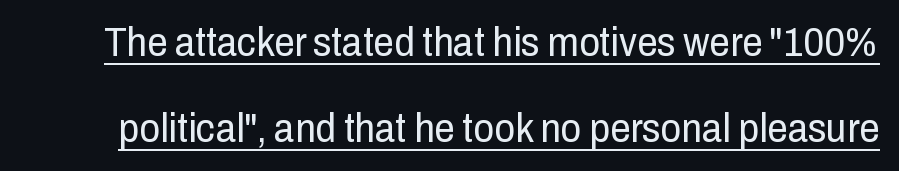
Observe the absence of serifs on each vertical stroke in this sample. No letter is thick-stroked: the sample isn't bold. These characters rest on top of a visible drawn line. The rendering uses a large line-height, opening up the rows.
